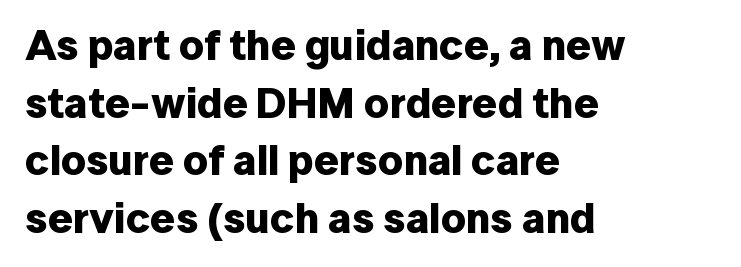
The image shows 43 px bold sans-serif type, upright; set left-aligned, normal line spacing (1.34x), normal letter spacing, not underlined; low stroke contrast and a medium x-height.
